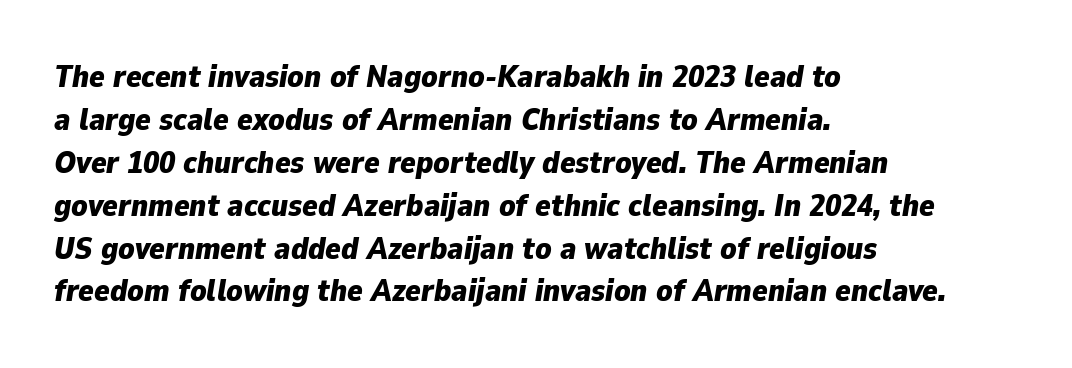
Compared with typical paragraphs, the rows here are spaced about the same. Letters rest on an invisible, unmarked baseline. The whole block is typeset with a tilt. No extra tracking has been applied to these lines. These lines are rendered in a variable-pitch font.
